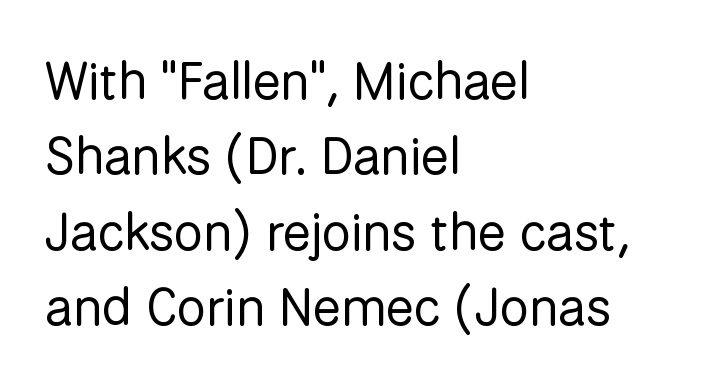
{"serif": "no", "italic": "no", "bold": "no", "weight": "regular", "width": "normal", "stroke_contrast": "low", "x_height": "medium", "monospaced": "no", "underline": "no", "align": "left", "line_spacing": "normal", "line_spacing_ratio": 1.45, "letter_spacing": "normal", "letter_spacing_em": 0.0, "glyph_px": 52}
